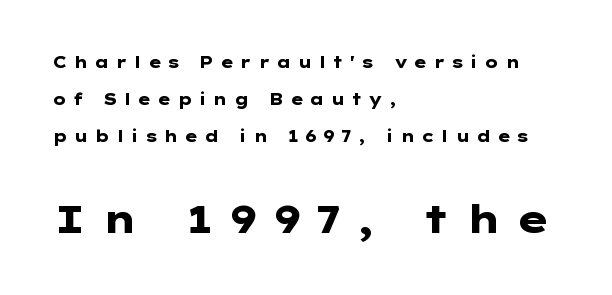
The image shows 39 px heavy, wide sans-serif type, upright; set left-aligned, loose line spacing (2.3x), unusually wide letter spacing (+0.36 em), not underlined; the second (bottom) block is 2.44x larger; low stroke contrast and a medium x-height.
